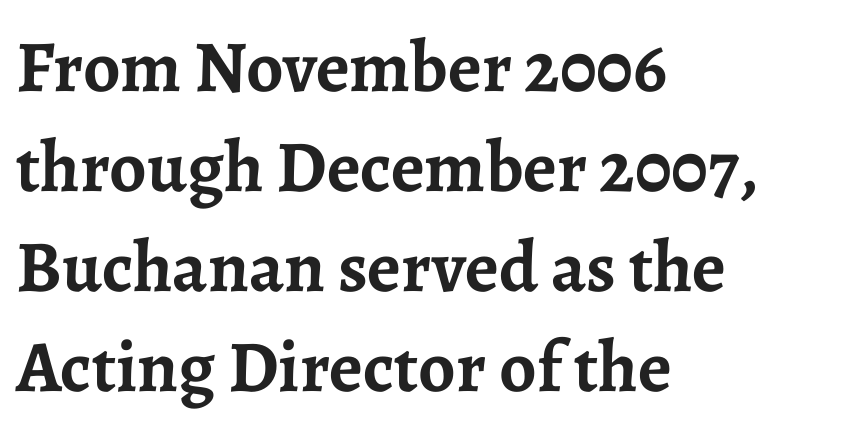
Is this a fixed-width face? No — the glyphs have proportional, varying widths. Note: serifs present on the glyphs. Successive baselines arrive at the customary interval. Upright lettering throughout. Alignment: flush left.
